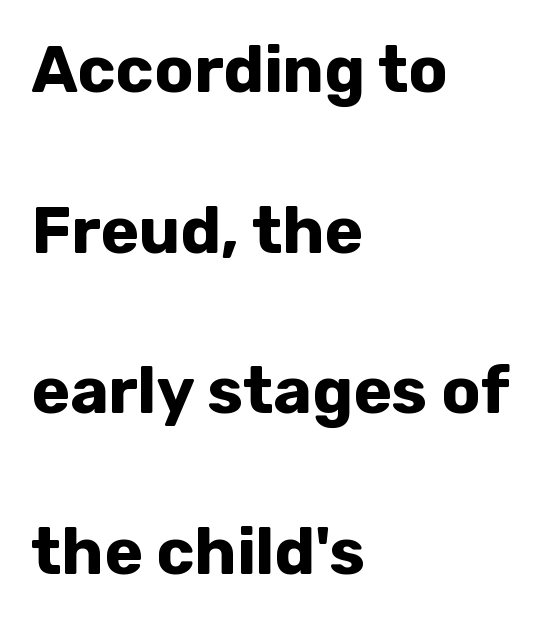
The image shows 65 px bold sans-serif type, upright; set left-aligned, loose line spacing (2.47x), normal letter spacing, not underlined; low stroke contrast and a medium x-height.
